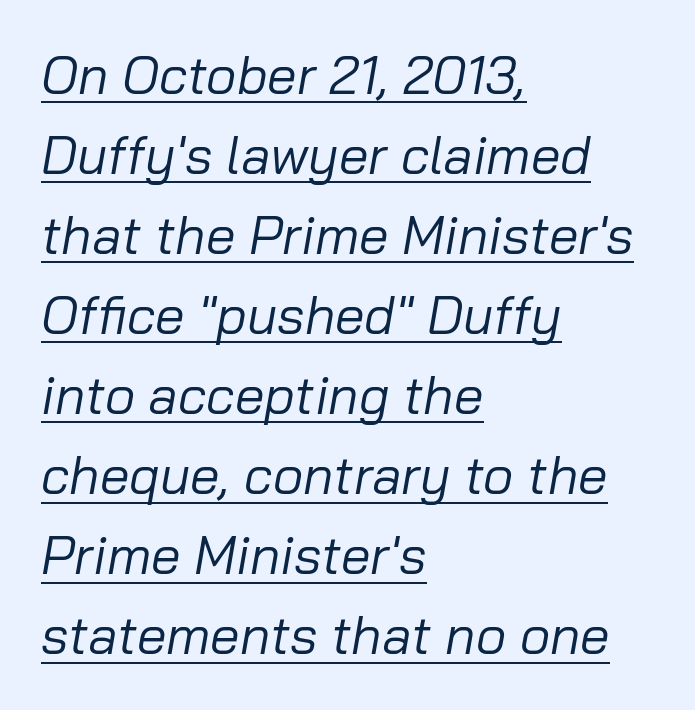
The image shows 53 px regular-weight type, italic (leaning right); set left-aligned, normal line spacing (1.51x), normal letter spacing, underlined; low stroke contrast and a medium x-height.
